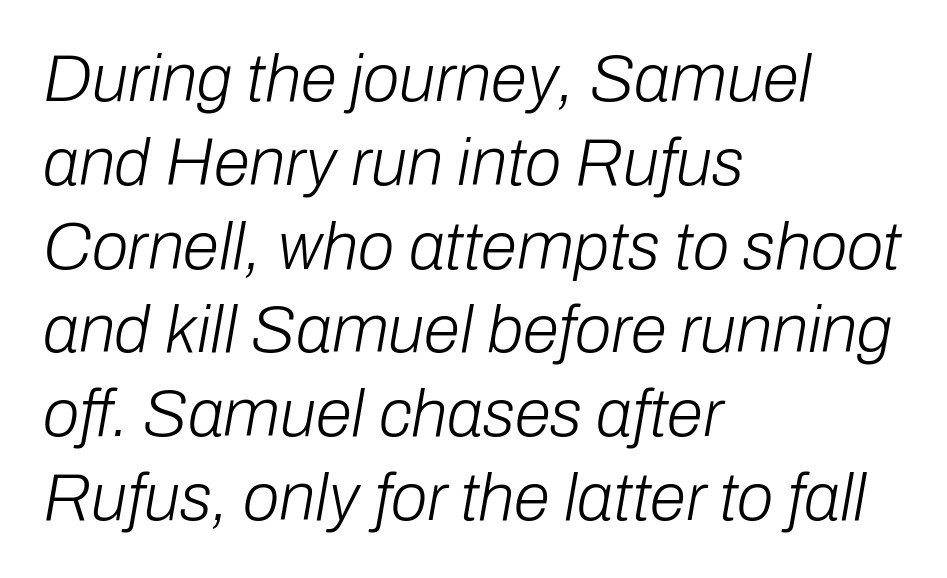
{"italic": "yes", "lean": "right", "slant_degrees": 10, "bold": "no", "weight": "light", "width": "normal", "stroke_contrast": "low", "x_height": "medium", "monospaced": "no", "underline": "no", "align": "left", "line_spacing": "normal", "line_spacing_ratio": 1.27, "letter_spacing": "normal", "letter_spacing_em": 0.0, "glyph_px": 66}
